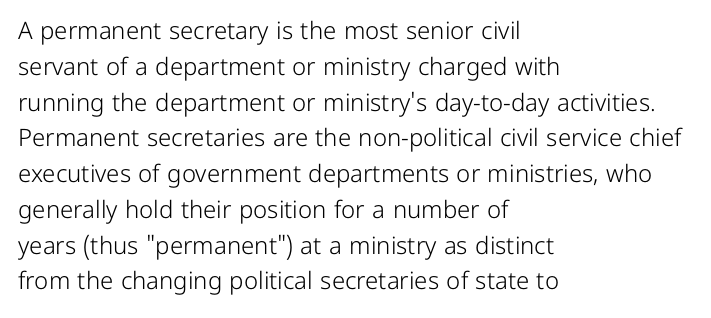
The image shows 24 px text type, upright; set left-aligned, normal line spacing (1.49x), normal letter spacing, not underlined.
